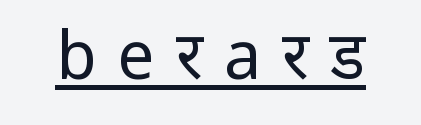
Think of a printed novel: that variable character pitch is what you see here. Every stem runs plumb, perpendicular to the baseline. The letterforms stand isolated, each surrounded by extra space. In terms of letterform style, serifs are entirely absent. No letter is thick-stroked: the sample isn't bold. This sample carries an underscore along the baseline area.
